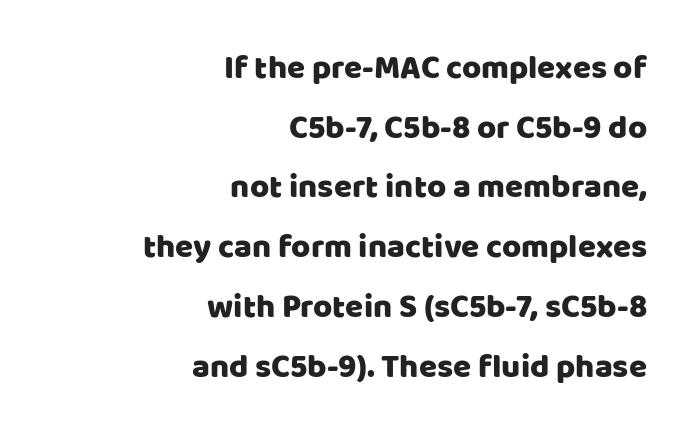
{"serif": "no", "italic": "no", "width": "normal", "stroke_contrast": "low", "x_height": "large", "monospaced": "no", "underline": "no", "align": "right", "line_spacing_ratio": 1.81, "letter_spacing": "normal", "letter_spacing_em": 0.0, "glyph_px": 33}
